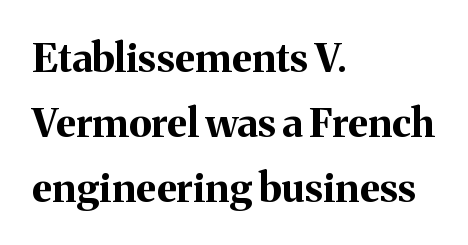
Here the glyphs are tracked normally, forming tight word shapes. The line-height multiplier appears to be the usual default. Does the weight exceed regular? Yes, all the way to bold. These lines are rendered in a variable-pitch font. Visually the block forms a straight wall on the left and a jagged coastline on the right. Ascenders rise straight up at ninety degrees.
